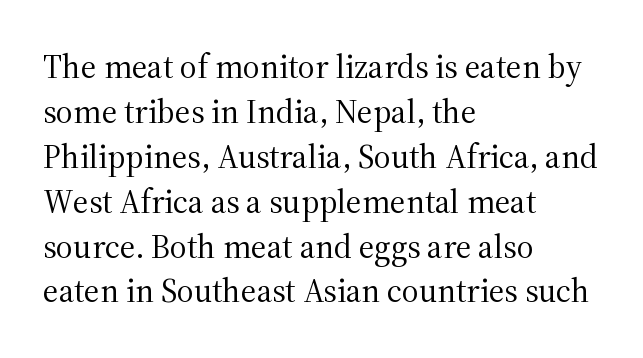
Q: Is the text bold? A: No.
Q: Is the text italic (slanted)? A: No, it is upright.
Q: Is the typeface a serif or a sans-serif typeface? A: Serif.
Q: Is the text underlined? A: No.
Q: How is the paragraph aligned? A: Left-aligned.
Q: Is the spacing between letters normal or unusually wide? A: Normal.
Q: Is the spacing between lines tight, normal or loose? A: Normal.
Q: Width (condensed, normal, or wide)? A: Normal.
Q: Stroke contrast? A: Medium.
Q: x-height? A: Medium.
Q: Monospaced? A: No.
